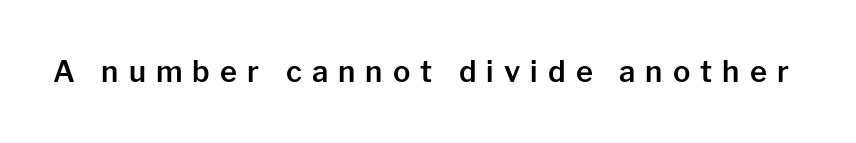
The image shows 29 px sans-serif type, upright; set unusually wide letter spacing (+0.35 em), not underlined; low stroke contrast and a medium x-height.
